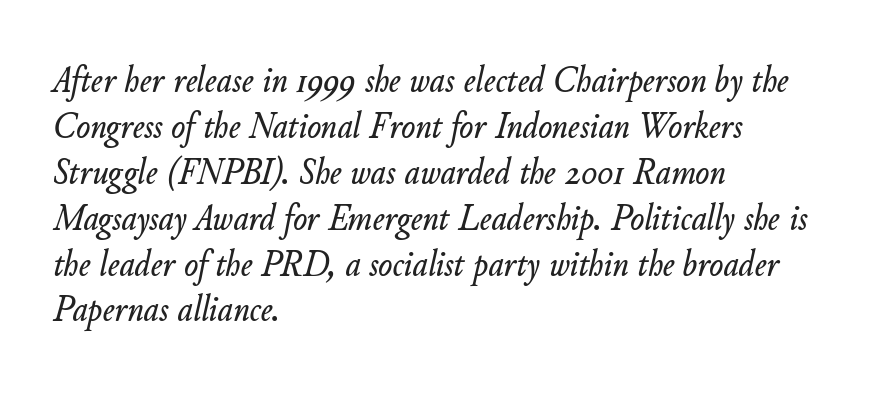
Q: Is the text italic (slanted)? A: Yes, it leans right by about 11 degrees.
Q: Is the text underlined? A: No.
Q: How is the paragraph aligned? A: Left-aligned.
Q: Is the spacing between letters normal or unusually wide? A: Normal.
Q: Width (condensed, normal, or wide)? A: Normal.
Q: Stroke contrast? A: Low.
Q: x-height? A: Small.
Q: Monospaced? A: No.
